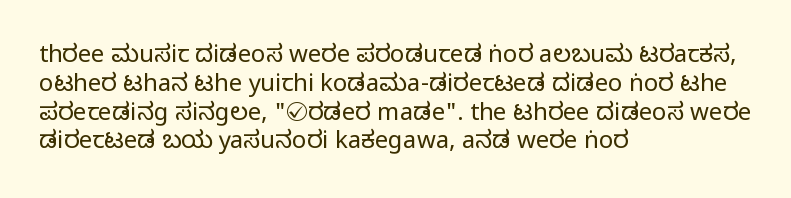
{"italic": "no", "underline": "no", "align": "left", "line_spacing_ratio": 1.2, "letter_spacing": "normal", "letter_spacing_em": 0.0, "glyph_px": 24}
